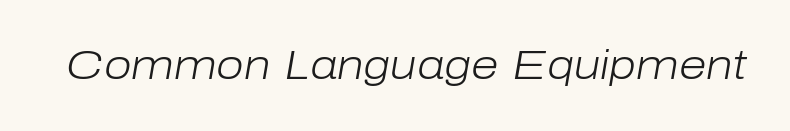
{"italic": "yes", "lean": "right", "slant_degrees": 10, "bold": "no", "weight": "light", "width": "normal", "stroke_contrast": "low", "x_height": "medium", "monospaced": "no", "underline": "no", "letter_spacing": "normal", "letter_spacing_em": 0.0, "glyph_px": 40}
